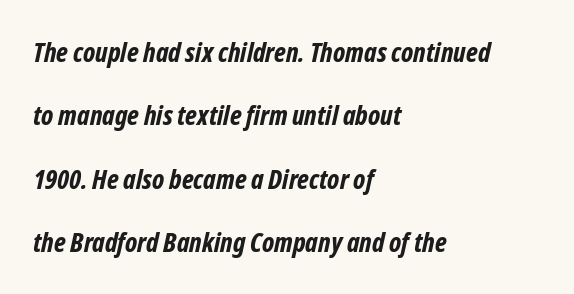
The image shows 27 px bold type; set left-aligned, loose line spacing (2.35x), normal letter spacing, not underlined.
